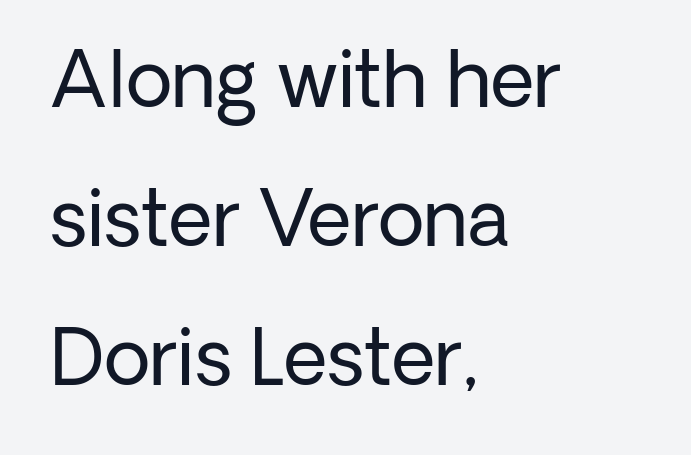
Q: Is the text bold? A: No.
Q: Is the text italic (slanted)? A: No, it is upright.
Q: Is the typeface a serif or a sans-serif typeface? A: Sans-serif.
Q: Is the text underlined? A: No.
Q: How is the paragraph aligned? A: Left-aligned.
Q: Is the spacing between letters normal or unusually wide? A: Normal.
Q: Width (condensed, normal, or wide)? A: Normal.
Q: Stroke contrast? A: Low.
Q: x-height? A: Medium.
Q: Monospaced? A: No.
